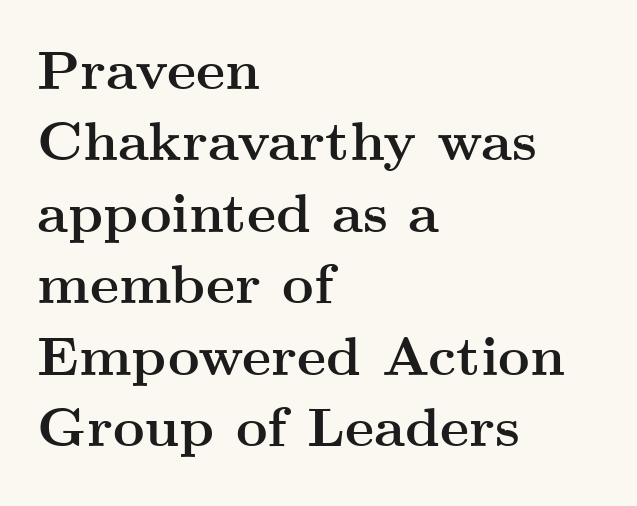
The image shows 55 px semibold, wide serif type, upright; set left-aligned, normal line spacing (1.3x), normal letter spacing, not underlined; medium stroke contrast and a small x-height.
